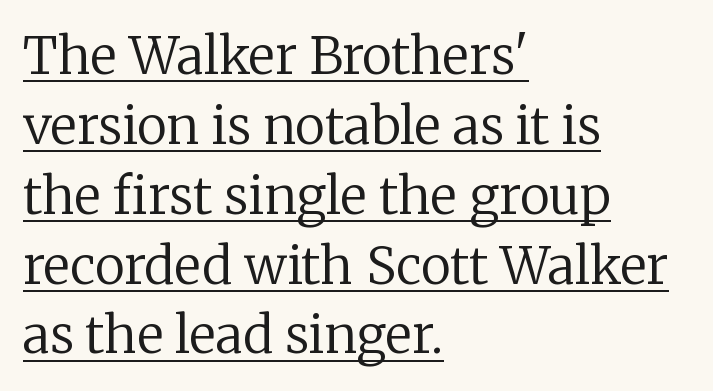
{"serif": "yes", "italic": "no", "bold": "no", "weight": "regular", "width": "normal", "stroke_contrast": "low", "x_height": "medium", "monospaced": "no", "underline": "yes", "align": "left", "line_spacing": "normal", "line_spacing_ratio": 1.37, "letter_spacing": "normal", "letter_spacing_em": 0.0, "glyph_px": 51}
